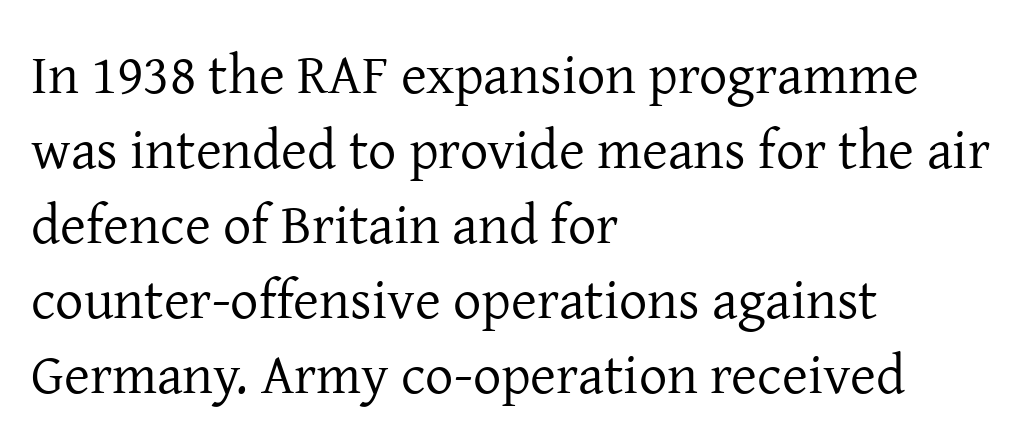
Q: Is the text bold? A: No.
Q: Is the text italic (slanted)? A: No, it is upright.
Q: Is the typeface a serif or a sans-serif typeface? A: Serif.
Q: Is the text underlined? A: No.
Q: How is the paragraph aligned? A: Left-aligned.
Q: Is the spacing between letters normal or unusually wide? A: Normal.
Q: Is the spacing between lines tight, normal or loose? A: Normal.
Q: Width (condensed, normal, or wide)? A: Normal.
Q: Stroke contrast? A: Low.
Q: x-height? A: Medium.
Q: Monospaced? A: No.
